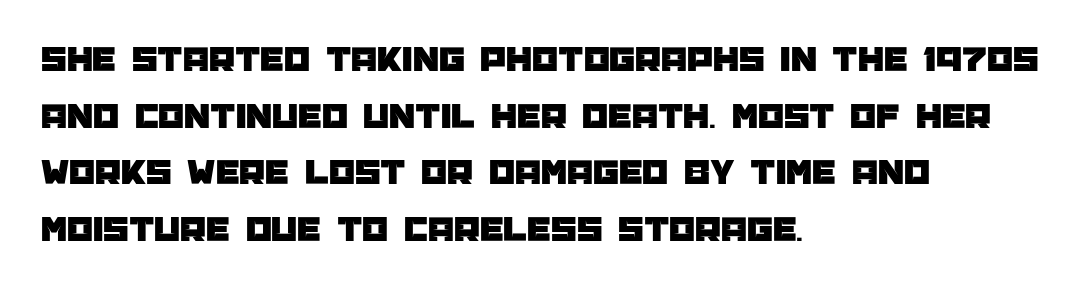
The image shows 37 px sans-serif type, upright; set left-aligned, normal line spacing (1.53x), normal letter spacing, not underlined; low stroke contrast and a large x-height.
